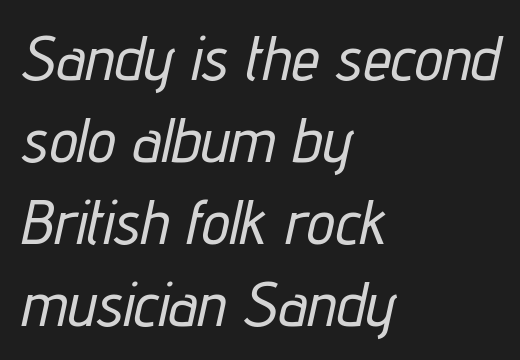
The image shows 63 px condensed type, italic (leaning right); set left-aligned, normal line spacing (1.3x), normal letter spacing, not underlined; low stroke contrast and a medium x-height.
